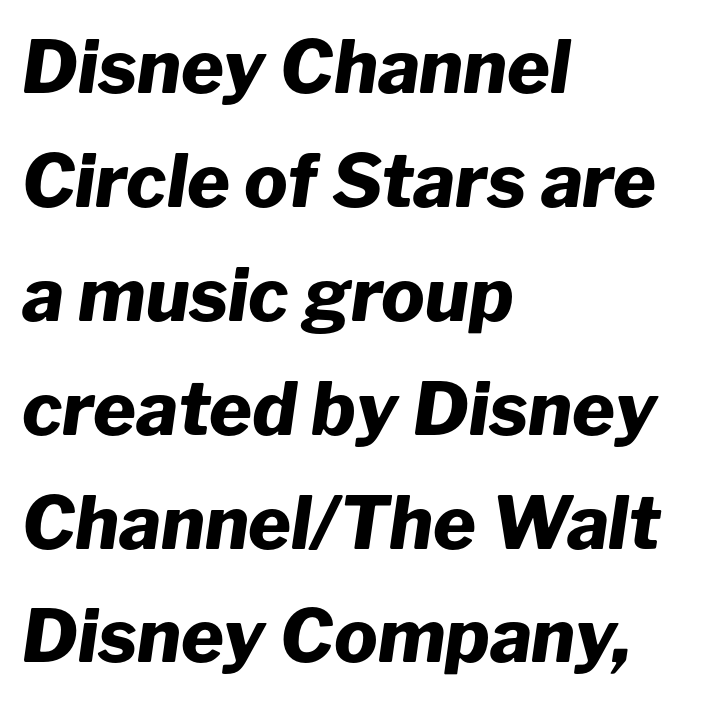
{"italic": "yes", "lean": "right", "slant_degrees": 8, "bold": "yes", "weight": "heavy", "width": "normal", "stroke_contrast": "low", "x_height": "medium", "monospaced": "no", "underline": "no", "align": "left", "line_spacing": "normal", "line_spacing_ratio": 1.56, "letter_spacing": "normal", "letter_spacing_em": 0.0, "glyph_px": 73}
